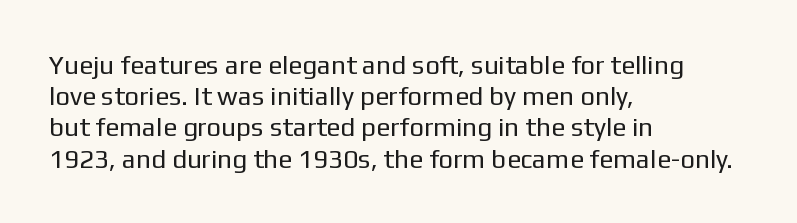
Q: Is the text bold? A: No.
Q: Is the text italic (slanted)? A: No, it is upright.
Q: Is the text underlined? A: No.
Q: How is the paragraph aligned? A: Left-aligned.
Q: Is the spacing between letters normal or unusually wide? A: Normal.
